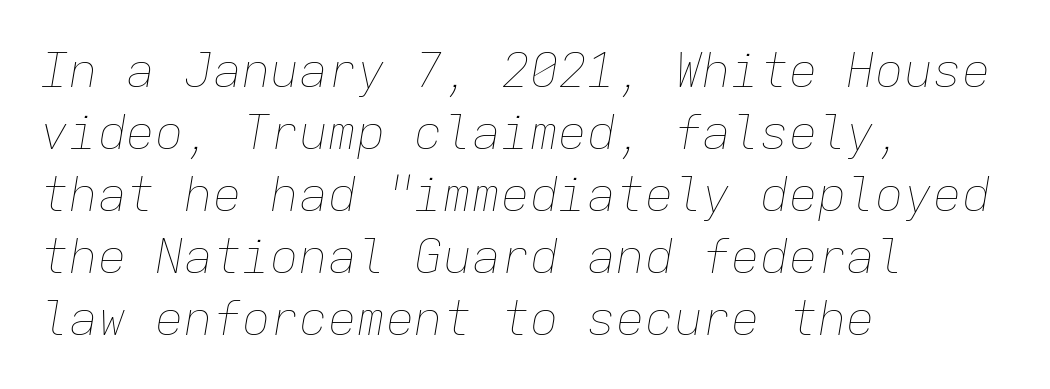
Q: Is the text bold? A: No.
Q: Is the text italic (slanted)? A: Yes, it leans right by about 9 degrees.
Q: Is the text underlined? A: No.
Q: How is the paragraph aligned? A: Left-aligned.
Q: Is the spacing between letters normal or unusually wide? A: Normal.
Q: Is the spacing between lines tight, normal or loose? A: Normal.
Q: Width (condensed, normal, or wide)? A: Normal.
Q: Stroke contrast? A: Low.
Q: x-height? A: Medium.
Q: Monospaced? A: Yes.
